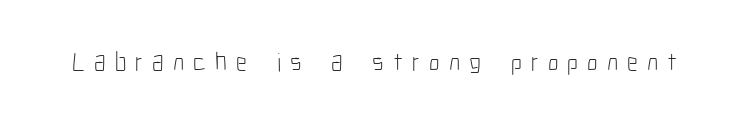
The image shows 26 px text type, upright; set unusually wide letter spacing (+0.35 em), not underlined.
